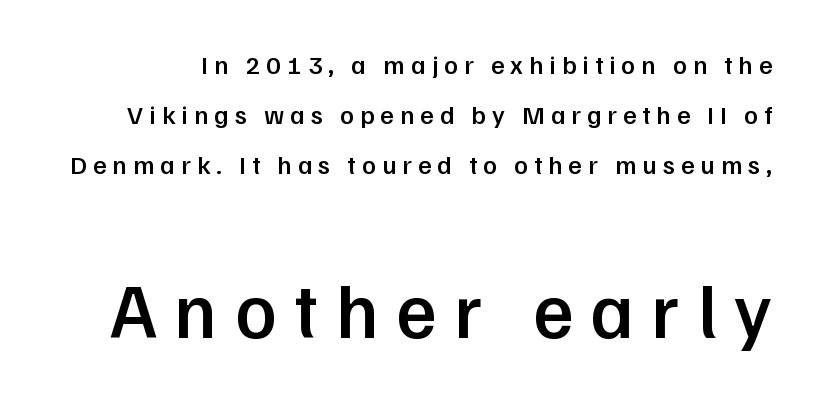
Between one letter and the next there's a generous, obvious gap. The lettering stays uniformly vertical, giving the passage a roman look. Descender tails drop into unmarked territory. A bit beefed up — I'd call it semibold rather than bold. Unlike a traditional serif, this face leaves its strokes unadorned. You get the small type first, then a jump to larger type.
